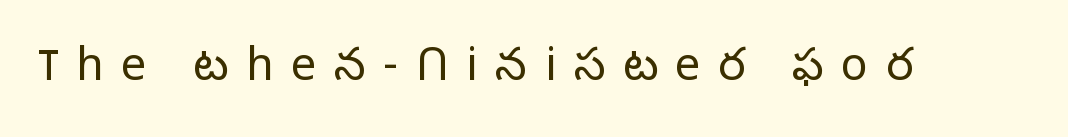
{"serif": "no", "italic": "no", "bold": "no", "weight": "light", "width": "normal", "stroke_contrast": "low", "x_height": "medium", "monospaced": "no", "underline": "no", "letter_spacing": "wide", "letter_spacing_em": 0.39, "glyph_px": 45}
